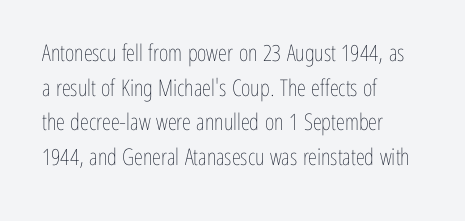
{"italic": "no", "bold": "no", "underline": "no", "align": "left", "line_spacing": "normal", "line_spacing_ratio": 1.51, "letter_spacing": "normal", "letter_spacing_em": 0.0, "glyph_px": 23}
